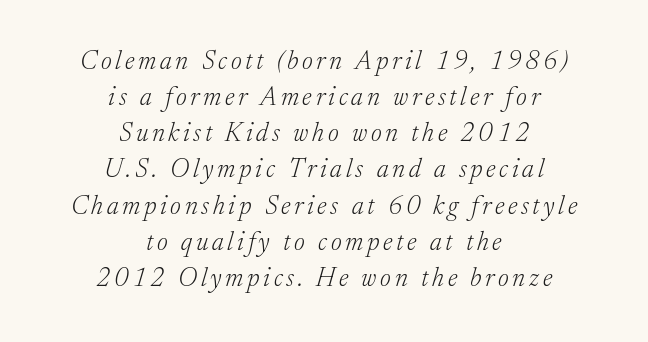
Students, observe: this is what conventionally led text looks like. Looking at the ascenders, they clearly lean. The strokes carry an ordinary text weight at most. The area under the type is left untouched.
